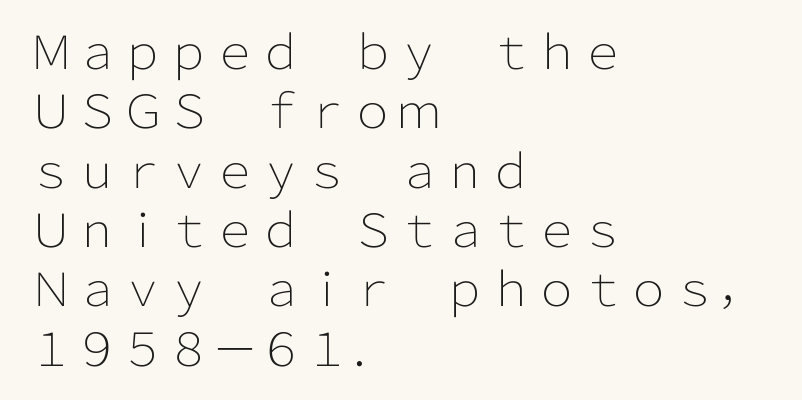
The image shows 46 px light sans-serif type, upright; set left-aligned, normal line spacing (1.29x), normal letter spacing, not underlined; low stroke contrast and a medium x-height.
